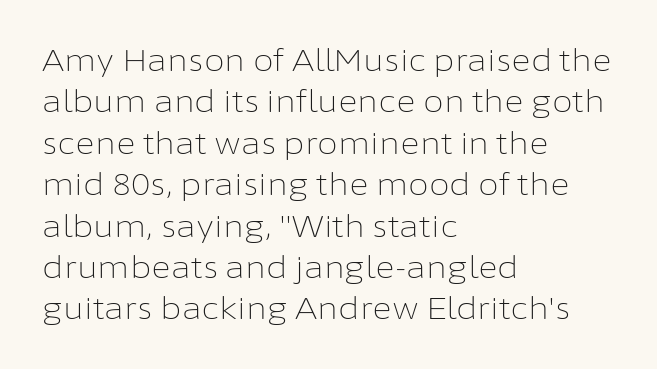
This rendering employs a face without finishing strokes, i.e., a sans-serif. Anything drawn beneath the words? Only blank space. Which margin do the lines hug? The left one — the right edge is uneven. This sample keeps an unexceptional amount of space between lines. Do the characters align in a grid? No, the font is proportional.
